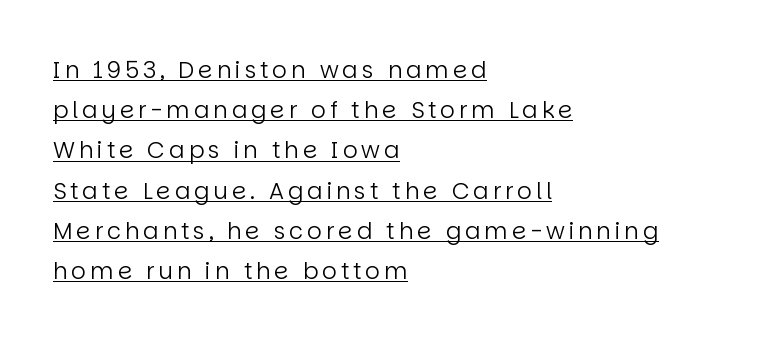
The image shows 23 px text type, upright; set left-aligned, line spacing 1.75x, underlined.
